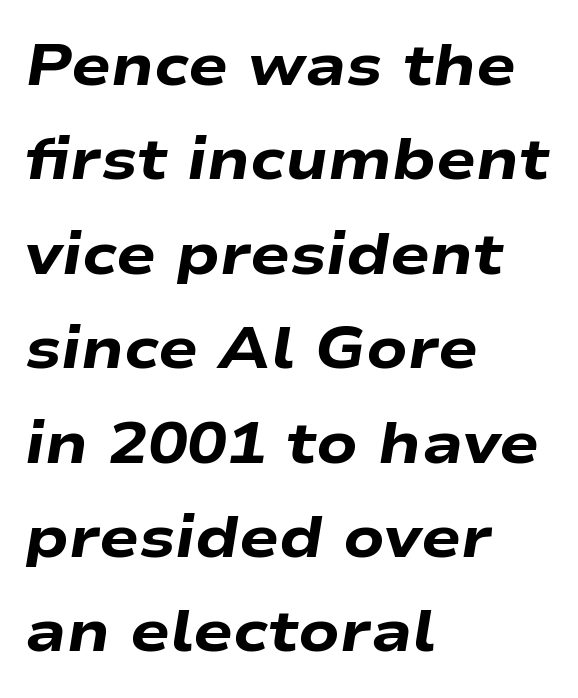
{"italic": "yes", "lean": "right", "slant_degrees": 9, "bold": "yes", "weight": "heavy", "width": "wide", "stroke_contrast": "low", "x_height": "medium", "monospaced": "no", "underline": "no", "align": "left", "line_spacing": "normal", "line_spacing_ratio": 1.6, "letter_spacing": "normal", "letter_spacing_em": 0.0, "glyph_px": 59}
